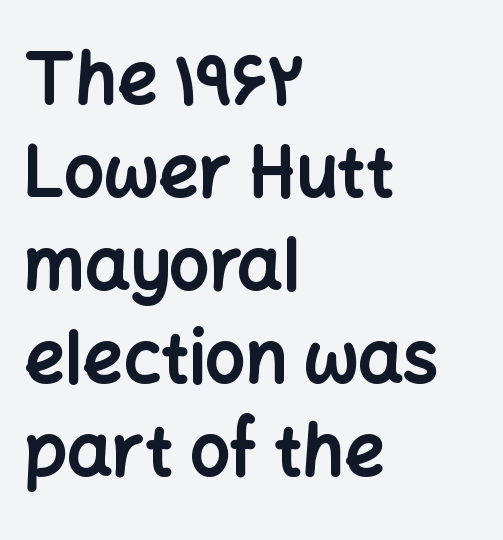
Q: Is the text bold? A: Yes.
Q: Is the text italic (slanted)? A: No, it is upright.
Q: Is the typeface a serif or a sans-serif typeface? A: Sans-serif.
Q: Is the text underlined? A: No.
Q: How is the paragraph aligned? A: Left-aligned.
Q: Is the spacing between letters normal or unusually wide? A: Normal.
Q: Is the spacing between lines tight, normal or loose? A: Normal.
Q: Width (condensed, normal, or wide)? A: Normal.
Q: Stroke contrast? A: Low.
Q: x-height? A: Medium.
Q: Monospaced? A: No.
